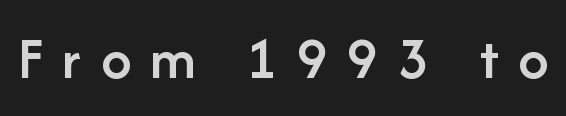
The image shows 60 px semibold sans-serif type, upright; set unusually wide letter spacing (+0.32 em), not underlined; low stroke contrast and a medium x-height.
